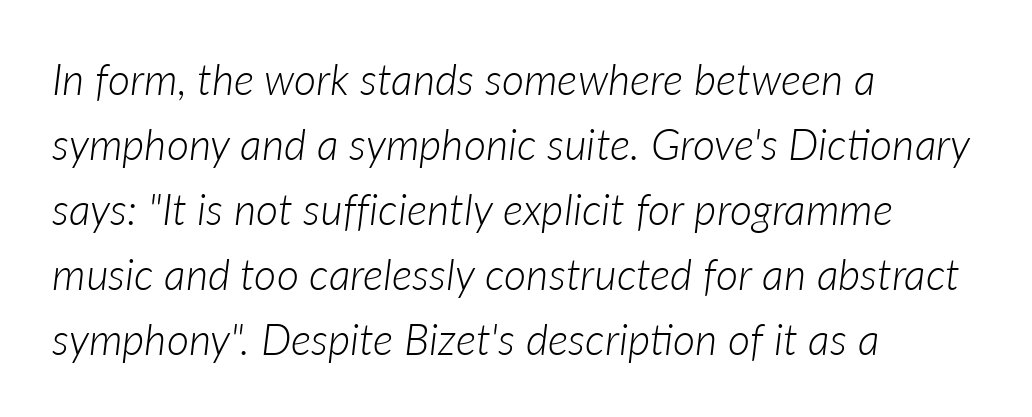
The image shows 43 px light type, italic (leaning right); set left-aligned, normal line spacing (1.51x), normal letter spacing, not underlined; low stroke contrast and a medium x-height.
